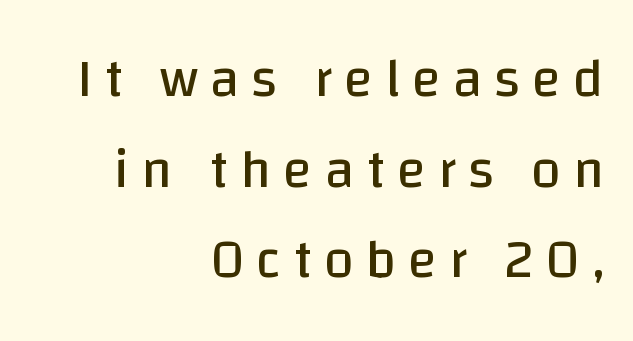
Q: Is the text bold? A: No.
Q: Is the text italic (slanted)? A: No, it is upright.
Q: Is the typeface a serif or a sans-serif typeface? A: Sans-serif.
Q: Is the text underlined? A: No.
Q: How is the paragraph aligned? A: Right-aligned.
Q: Is the spacing between letters normal or unusually wide? A: Unusually wide.
Q: Is the spacing between lines tight, normal or loose? A: Normal.
Q: Width (condensed, normal, or wide)? A: Normal.
Q: Stroke contrast? A: Low.
Q: x-height? A: Large.
Q: Monospaced? A: No.
